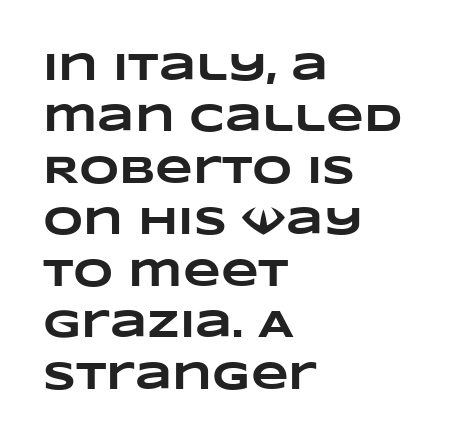
{"bold": "yes", "weight": "heavy", "width": "wide", "stroke_contrast": "low", "x_height": "large", "monospaced": "no", "underline": "no", "align": "left", "line_spacing": "normal", "line_spacing_ratio": 1.32, "letter_spacing": "normal", "letter_spacing_em": 0.0, "glyph_px": 39}
